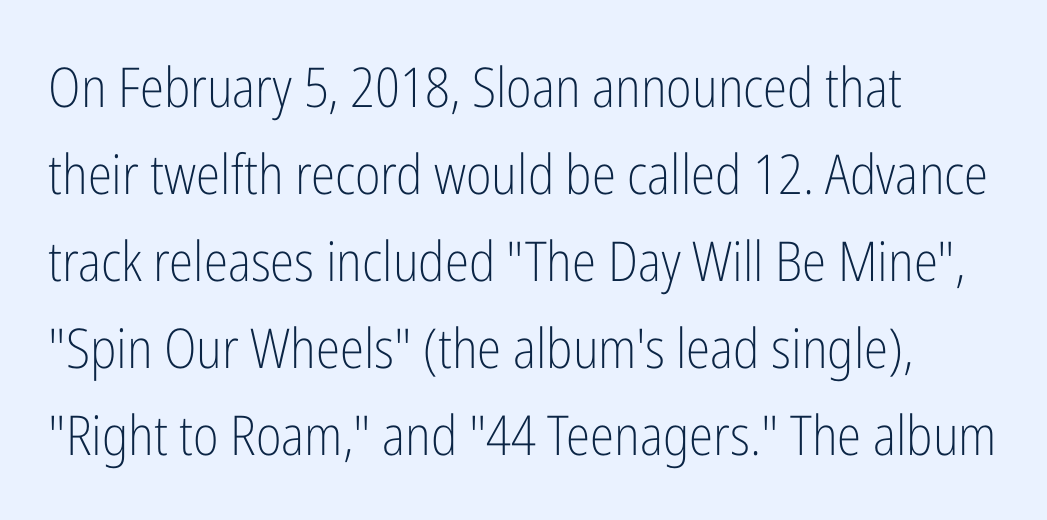
Nobody touched the tracking dial on this one. Quick note: not italic, upright. I'd call this a sans setting — the letters go barefoot. Alignment: flush left. The lines sit at an ordinary, default distance from one another. The face looks like a standard text weight, possibly lighter.
